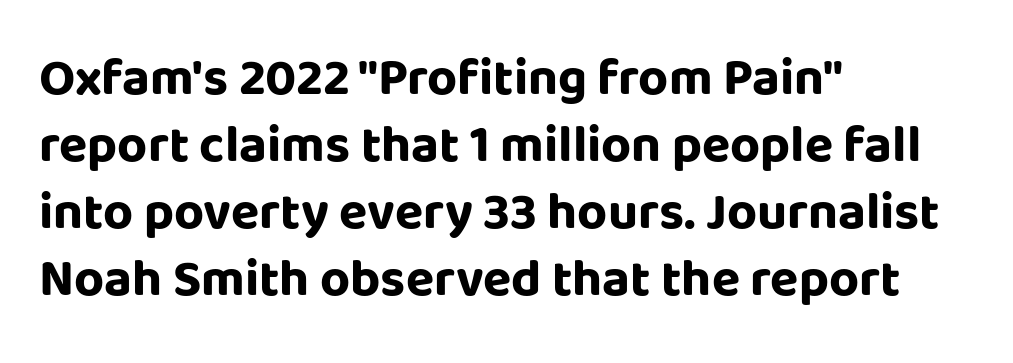
{"serif": "no", "italic": "no", "bold": "yes", "weight": "bold", "width": "normal", "stroke_contrast": "low", "x_height": "large", "monospaced": "no", "underline": "no", "align": "left", "line_spacing": "normal", "line_spacing_ratio": 1.29, "letter_spacing": "normal", "letter_spacing_em": 0.0, "glyph_px": 52}
